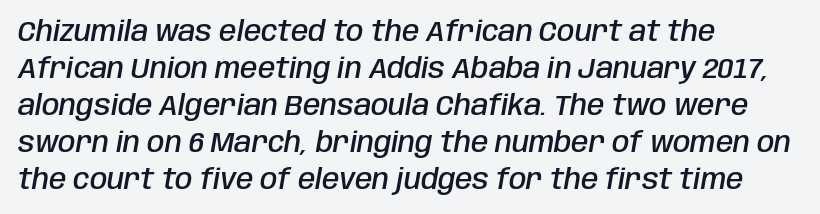
The vertical gap from one line to the next is medium. When letters slant like this, we call the style italic. Note the varied advance widths — an 'i' is clearly narrower than an 'm'. The text block is weighted toward the left margin, trailing off unevenly rightward.
